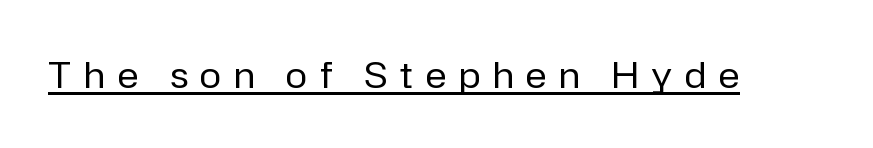
{"serif": "no", "italic": "no", "bold": "no", "weight": "regular", "width": "normal", "stroke_contrast": "low", "x_height": "medium", "monospaced": "no", "underline": "yes", "letter_spacing": "wide", "letter_spacing_em": 0.35, "glyph_px": 36}
